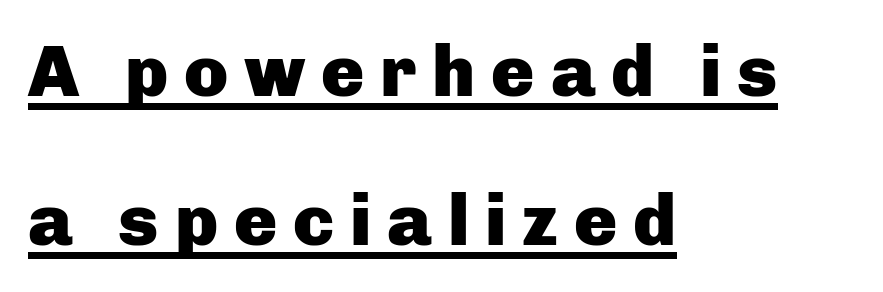
Q: Is the text bold? A: Yes.
Q: Is the text italic (slanted)? A: No, it is upright.
Q: Is the typeface a serif or a sans-serif typeface? A: Sans-serif.
Q: Is the text underlined? A: Yes.
Q: How is the paragraph aligned? A: Left-aligned.
Q: Is the spacing between letters normal or unusually wide? A: Unusually wide.
Q: Is the spacing between lines tight, normal or loose? A: Loose.
Q: Width (condensed, normal, or wide)? A: Normal.
Q: Stroke contrast? A: Low.
Q: x-height? A: Medium.
Q: Monospaced? A: No.
